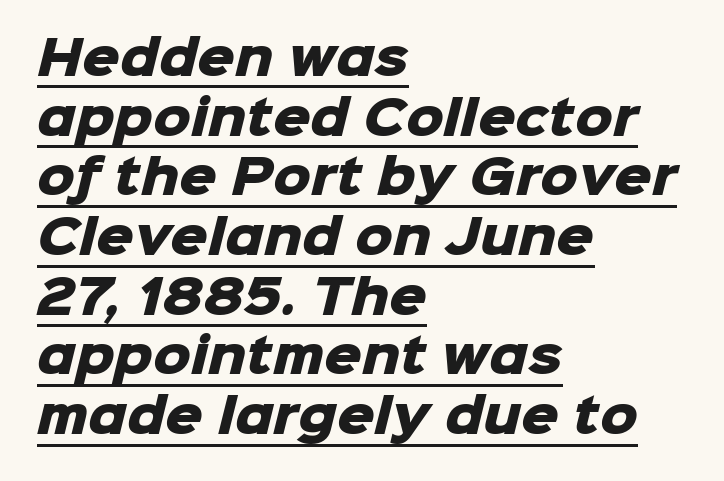
Students, note that the glyphs here touch the page at normal intervals. Is this a fixed-width face? No — the glyphs have proportional, varying widths. The font family rendered here belongs to the sans-serif group. The rendering anchors every line to the left-hand side. This sample carries an underscore along the baseline area.
